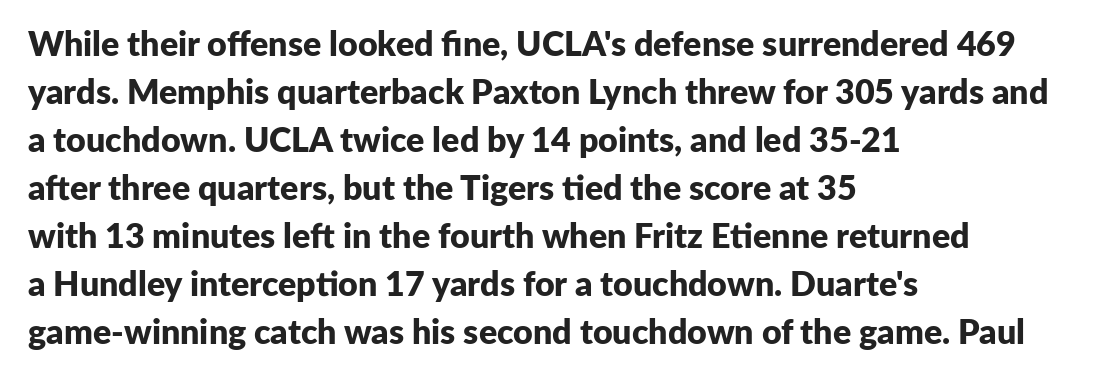
{"serif": "no", "italic": "no", "bold": "yes", "weight": "bold", "width": "normal", "stroke_contrast": "low", "x_height": "medium", "monospaced": "no", "underline": "no", "align": "left", "line_spacing": "normal", "line_spacing_ratio": 1.41, "letter_spacing": "normal", "letter_spacing_em": 0.0, "glyph_px": 34}
